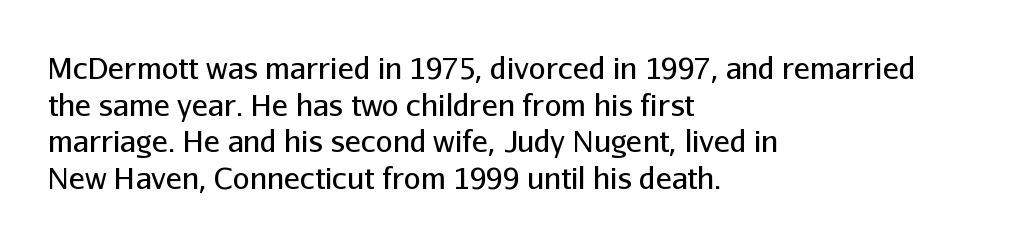
Q: Is the text bold? A: No.
Q: Is the text italic (slanted)? A: No, it is upright.
Q: Is the typeface a serif or a sans-serif typeface? A: Sans-serif.
Q: Is the text underlined? A: No.
Q: How is the paragraph aligned? A: Left-aligned.
Q: Is the spacing between letters normal or unusually wide? A: Normal.
Q: Width (condensed, normal, or wide)? A: Normal.
Q: Stroke contrast? A: Low.
Q: x-height? A: Medium.
Q: Monospaced? A: No.
